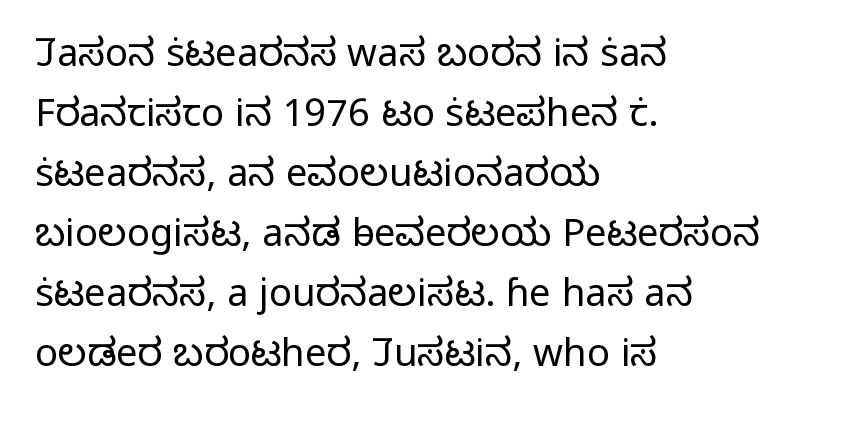
{"serif": "no", "italic": "no", "bold": "no", "weight": "light", "width": "normal", "stroke_contrast": "low", "x_height": "medium", "monospaced": "no", "underline": "no", "align": "left", "line_spacing": "normal", "line_spacing_ratio": 1.58, "letter_spacing": "normal", "letter_spacing_em": 0.0, "glyph_px": 38}
